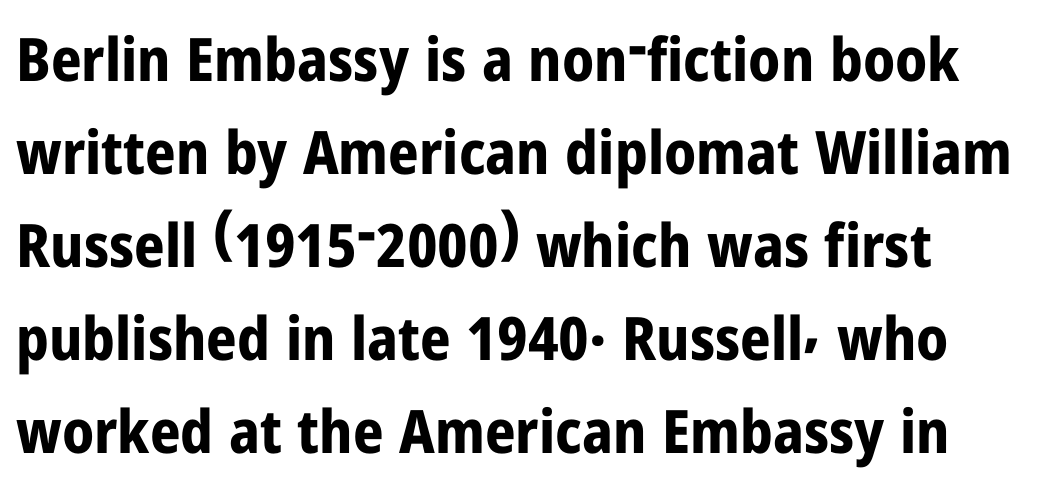
One-word summary of the alignment: left. Is this a fixed-width face? No — the glyphs have proportional, varying widths. Grotesque or geometric, the face here clearly has no serifs. Tracking value appears to be zero — textbook default spacing.
